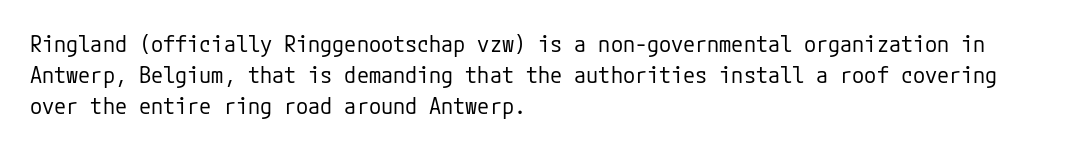
Q: Is the text bold? A: No.
Q: Is the text italic (slanted)? A: No, it is upright.
Q: Is the text underlined? A: No.
Q: How is the paragraph aligned? A: Left-aligned.
Q: Is the spacing between letters normal or unusually wide? A: Normal.
Q: Is the spacing between lines tight, normal or loose? A: Normal.
